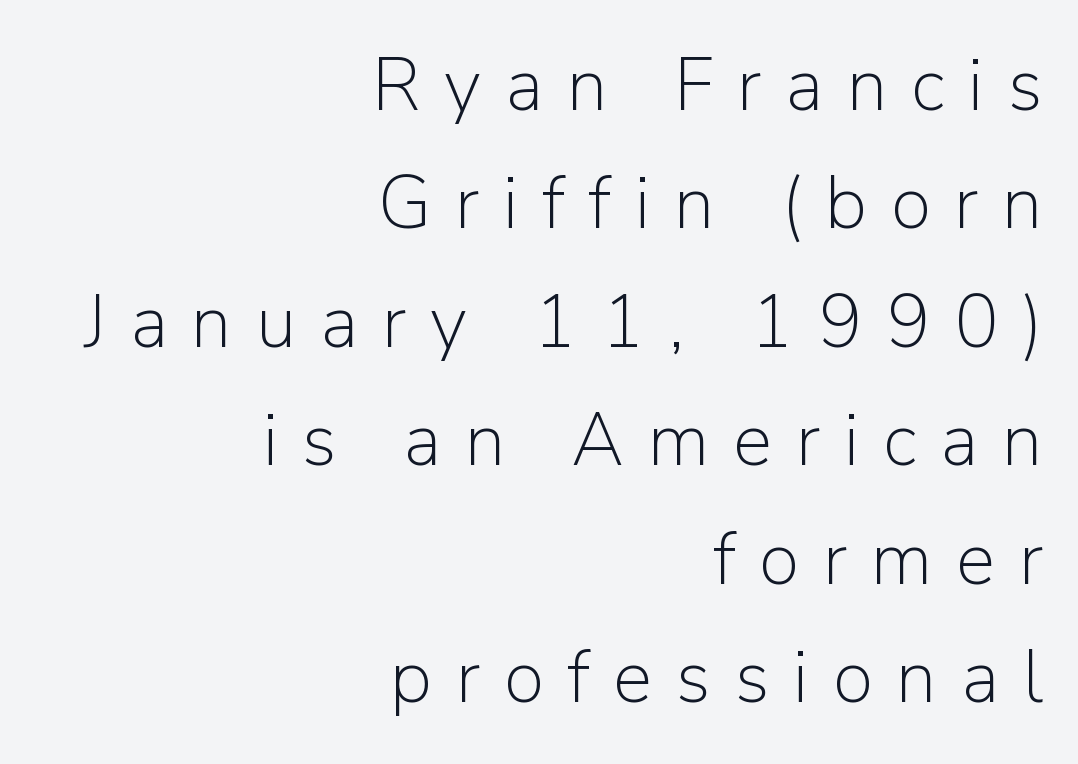
Q: Is the text bold? A: No.
Q: Is the text italic (slanted)? A: No, it is upright.
Q: Is the typeface a serif or a sans-serif typeface? A: Sans-serif.
Q: Is the text underlined? A: No.
Q: How is the paragraph aligned? A: Right-aligned.
Q: Is the spacing between letters normal or unusually wide? A: Unusually wide.
Q: Is the spacing between lines tight, normal or loose? A: Normal.
Q: Width (condensed, normal, or wide)? A: Normal.
Q: Stroke contrast? A: Low.
Q: x-height? A: Medium.
Q: Monospaced? A: No.
